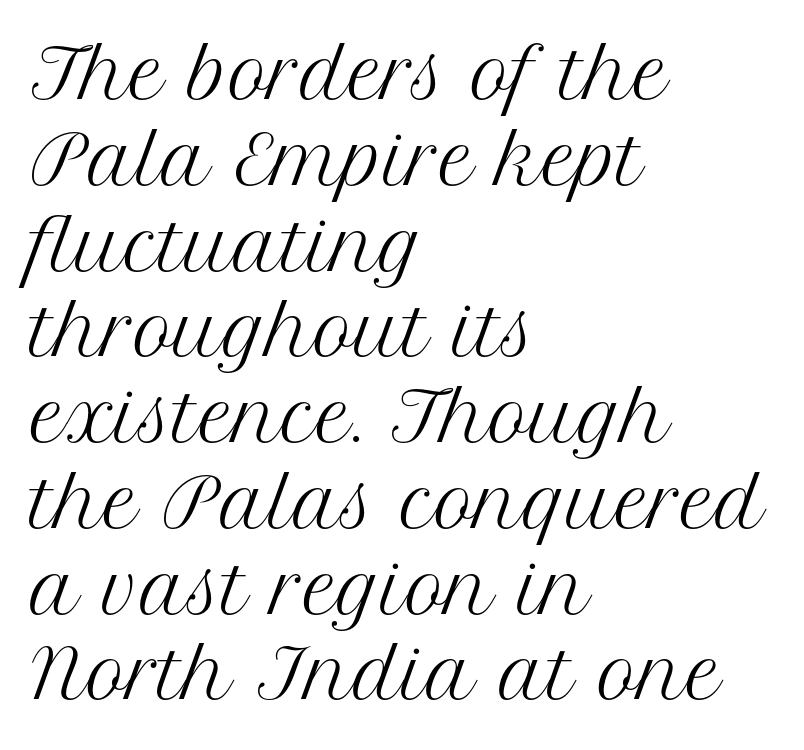
Q: Is the text bold? A: No.
Q: Is the text italic (slanted)? A: Yes.
Q: Is the typeface a serif or a sans-serif typeface? A: Serif.
Q: Is the text underlined? A: No.
Q: How is the paragraph aligned? A: Left-aligned.
Q: Is the spacing between letters normal or unusually wide? A: Normal.
Q: Is the spacing between lines tight, normal or loose? A: Normal.
Q: Width (condensed, normal, or wide)? A: Normal.
Q: Stroke contrast? A: Medium.
Q: x-height? A: Medium.
Q: Monospaced? A: No.
